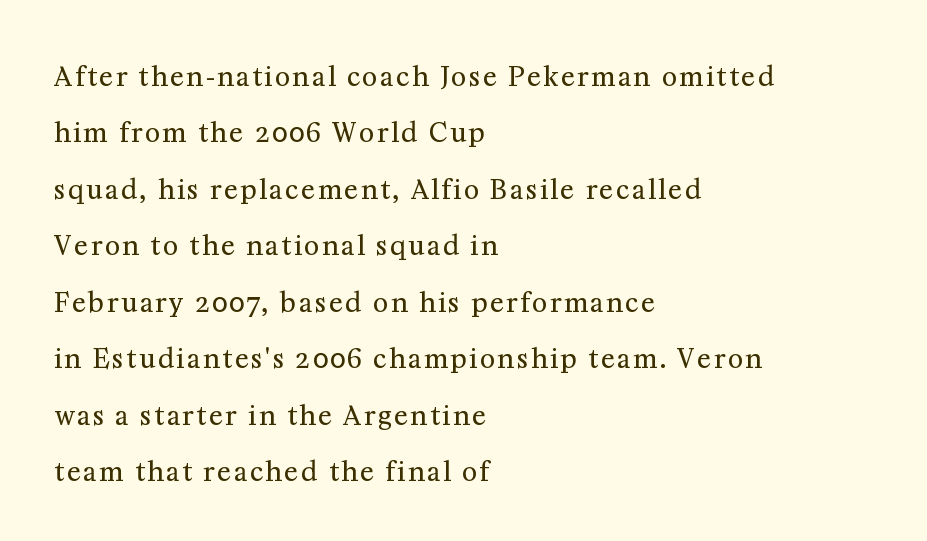
This sample uses an upright cut, with every glyph sitting square on the baseline. Each stroke keeps to a modest, everyday thickness or less. Plain, unruled lines of type. How would I describe the line gaps? Wide and relaxed. Which margin do the lines hug? The left one — the right edge is uneven.
